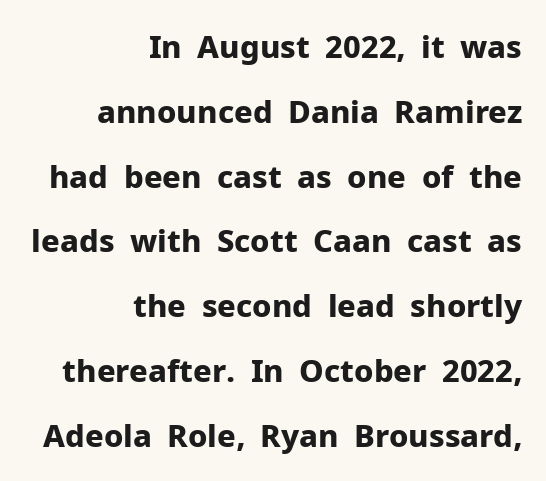
{"serif": "no", "italic": "no", "bold": "yes", "weight": "bold", "width": "normal", "stroke_contrast": "low", "x_height": "medium", "monospaced": "no", "underline": "no", "align": "right", "line_spacing": "loose", "line_spacing_ratio": 2.09, "letter_spacing": "normal", "letter_spacing_em": 0.0, "glyph_px": 31}
